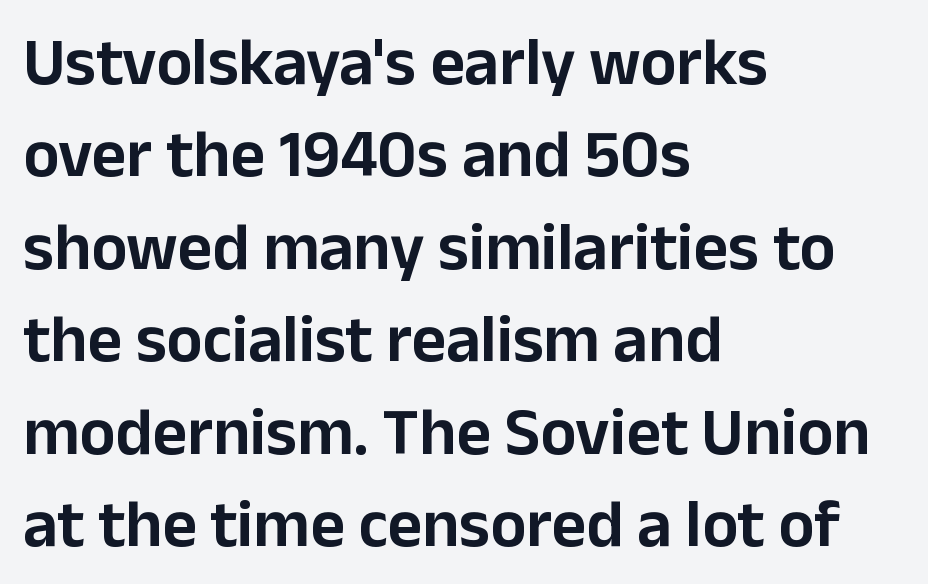
The image shows 67 px sans-serif type, upright; set left-aligned, normal line spacing (1.38x), normal letter spacing, not underlined; low stroke contrast and a medium x-height.
